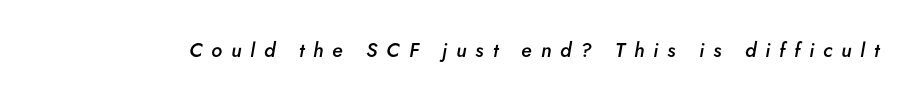
The image shows 20 px text type, italic (leaning right); set unusually wide letter spacing (+0.44 em), not underlined.
